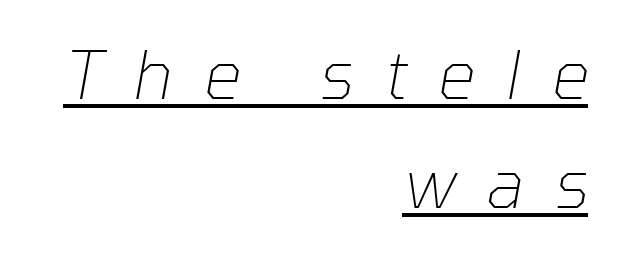
The image shows 67 px thin type, italic (leaning right); set right-aligned, normal line spacing (1.62x), unusually wide letter spacing (+0.46 em), underlined; low stroke contrast and a medium x-height.
